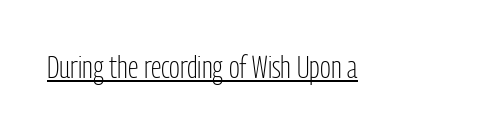
{"serif": "no", "italic": "no", "bold": "no", "weight": "light", "width": "condensed", "stroke_contrast": "low", "x_height": "medium", "monospaced": "no", "underline": "yes", "letter_spacing": "normal", "letter_spacing_em": 0.0, "glyph_px": 32}
